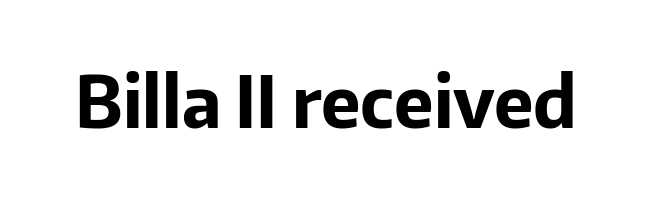
{"serif": "no", "italic": "no", "bold": "yes", "weight": "bold", "width": "normal", "stroke_contrast": "low", "x_height": "medium", "monospaced": "no", "underline": "no", "letter_spacing": "normal", "letter_spacing_em": 0.0, "glyph_px": 71}
